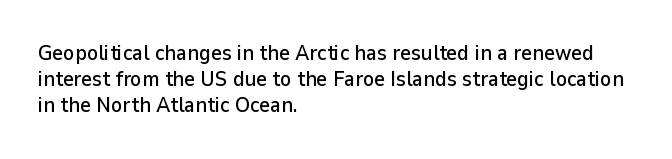
The image shows 21 px text type, upright; set left-aligned, line spacing 1.24x, normal letter spacing, not underlined.
